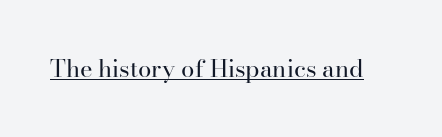
Underlined type. When letters stand straight like this, we call the style roman or upright. The line texture is even and compact thanks to regular tracking. The strokes carry an ordinary text weight at most.
